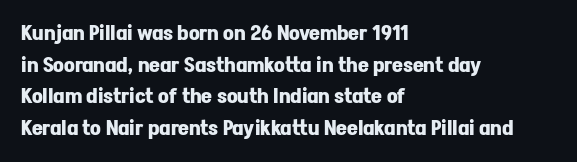
{"italic": "no", "bold": "yes", "underline": "no", "align": "left", "line_spacing": "normal", "line_spacing_ratio": 1.51, "letter_spacing": "normal", "letter_spacing_em": 0.0, "glyph_px": 21}
